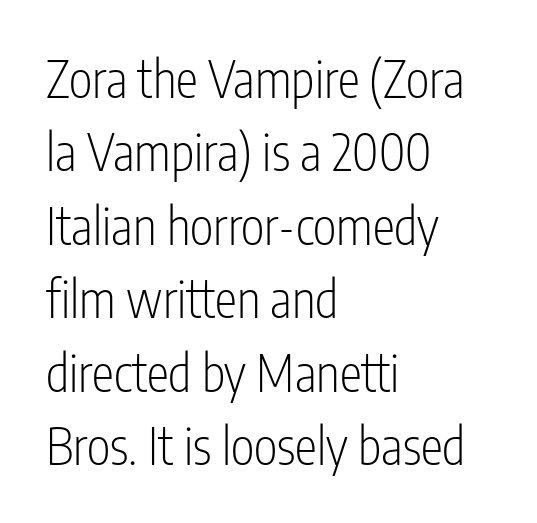
The image shows 50 px light, condensed sans-serif type, upright; set left-aligned, normal line spacing (1.47x), normal letter spacing, not underlined; low stroke contrast and a medium x-height.
